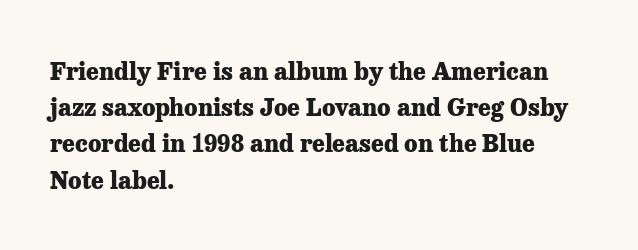
{"italic": "no", "bold": "yes", "underline": "no", "align": "left", "line_spacing": "normal", "line_spacing_ratio": 1.51, "letter_spacing": "normal", "letter_spacing_em": 0.0, "glyph_px": 24}
